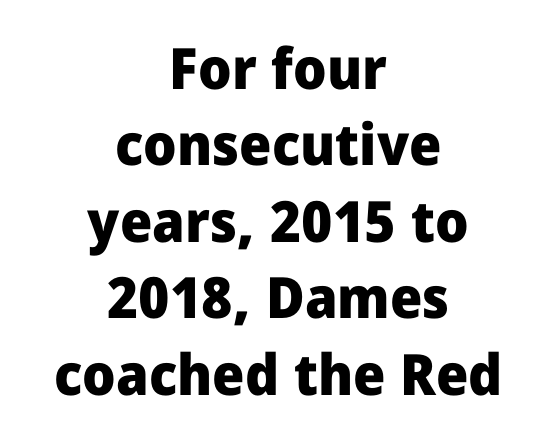
Q: Is the text bold? A: Yes.
Q: Is the text italic (slanted)? A: No, it is upright.
Q: Is the typeface a serif or a sans-serif typeface? A: Sans-serif.
Q: Is the text underlined? A: No.
Q: How is the paragraph aligned? A: Centered.
Q: Is the spacing between letters normal or unusually wide? A: Normal.
Q: Is the spacing between lines tight, normal or loose? A: Normal.
Q: Width (condensed, normal, or wide)? A: Normal.
Q: Stroke contrast? A: Low.
Q: x-height? A: Medium.
Q: Monospaced? A: No.
